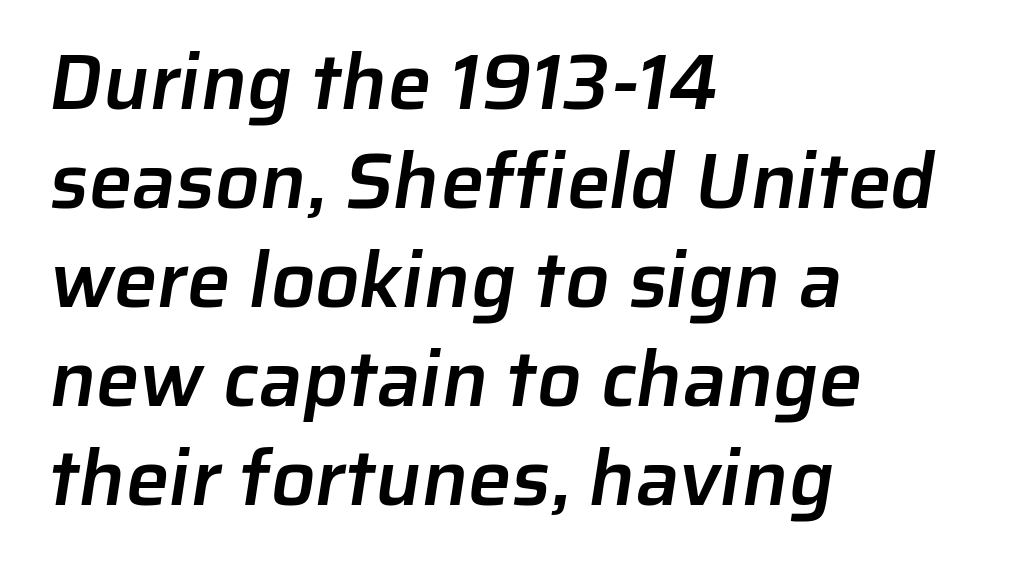
Q: Is the text bold? A: Semi-bold.
Q: Is the typeface a serif or a sans-serif typeface? A: Sans-serif.
Q: Is the text underlined? A: No.
Q: How is the paragraph aligned? A: Left-aligned.
Q: Is the spacing between letters normal or unusually wide? A: Normal.
Q: Is the spacing between lines tight, normal or loose? A: Normal.
Q: Width (condensed, normal, or wide)? A: Normal.
Q: Stroke contrast? A: Low.
Q: x-height? A: Medium.
Q: Monospaced? A: No.
